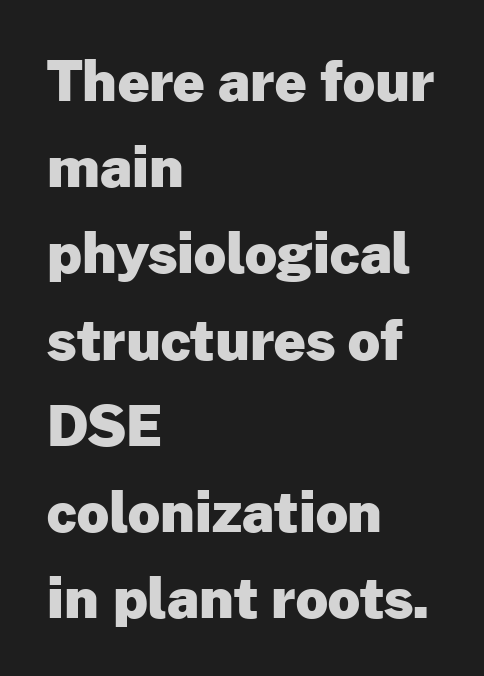
Designer's note — italics off, roman on. The letters advance in unequal steps, a hallmark of proportional type. Here the glyphs are tracked normally, forming tight word shapes. Caption: bold face, heavy strokes.
